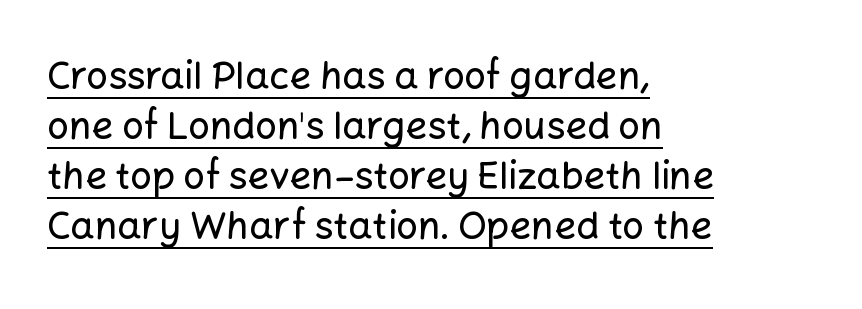
{"serif": "no", "italic": "no", "width": "normal", "stroke_contrast": "low", "x_height": "medium", "monospaced": "no", "underline": "yes", "align": "left", "line_spacing": "normal", "line_spacing_ratio": 1.32, "letter_spacing": "normal", "letter_spacing_em": 0.0, "glyph_px": 38}
